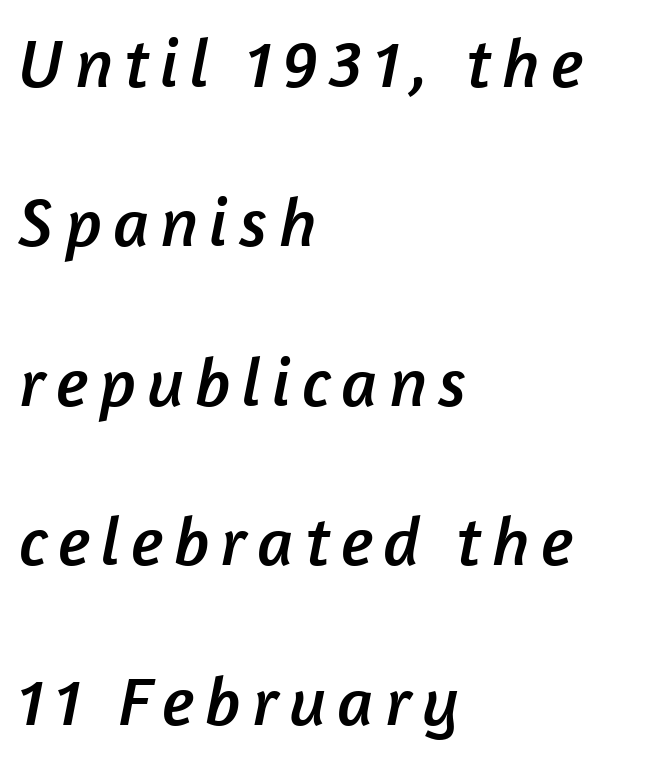
Visually the block forms a straight wall on the left and a jagged coastline on the right. You could not count columns in this text — the font is proportionally spaced. What kind of face is this? One without serifs — a sans. Decoration check: the copy has no underline. Compared with typical paragraphs, the rows here are farther apart.
